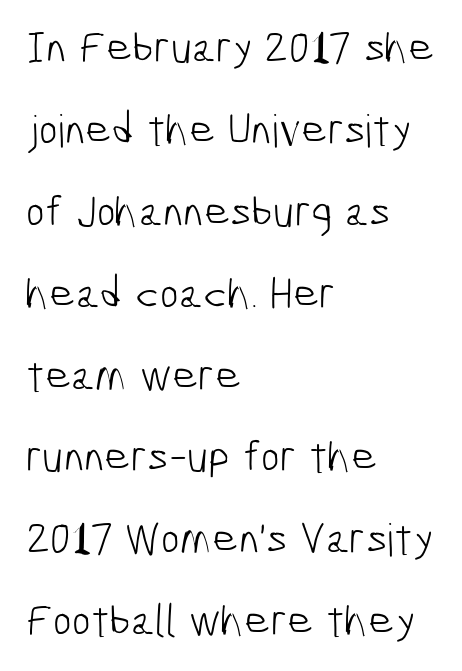
The image shows 45 px light, condensed sans-serif type; set left-aligned, line spacing 1.82x, normal letter spacing, not underlined; low stroke contrast and a medium x-height.
